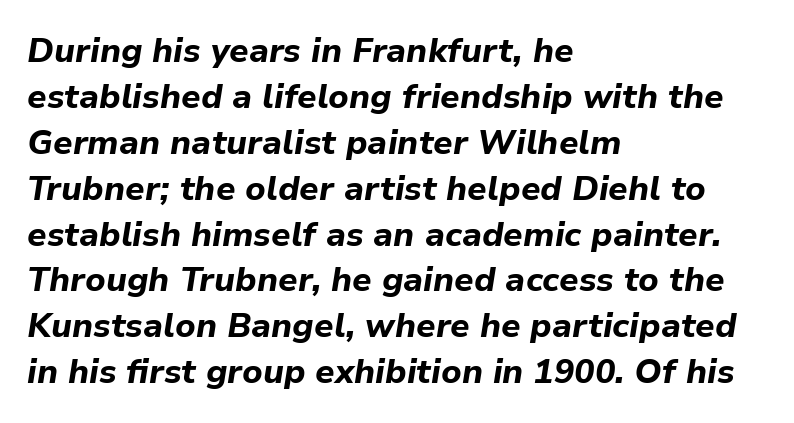
The image shows 34 px bold type, italic (leaning right); set left-aligned, normal line spacing (1.35x), normal letter spacing, not underlined; low stroke contrast and a medium x-height.
